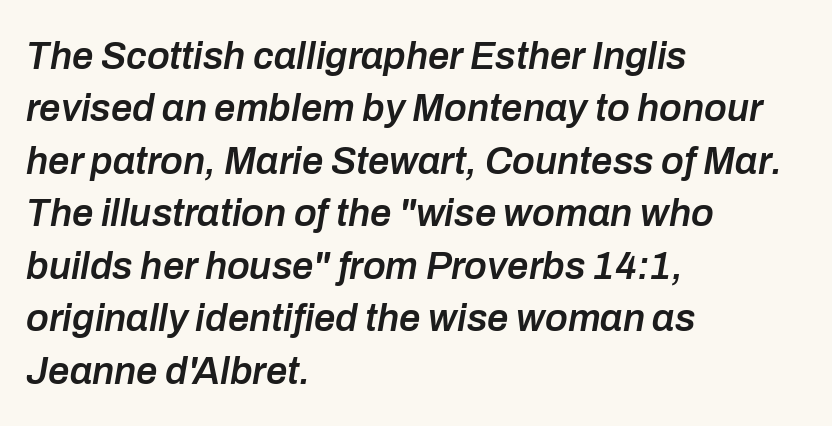
Q: Is the text bold? A: Semi-bold.
Q: Is the text italic (slanted)? A: Yes, it leans right by about 10 degrees.
Q: Is the text underlined? A: No.
Q: How is the paragraph aligned? A: Left-aligned.
Q: Is the spacing between letters normal or unusually wide? A: Normal.
Q: Is the spacing between lines tight, normal or loose? A: Normal.
Q: Width (condensed, normal, or wide)? A: Normal.
Q: Stroke contrast? A: Low.
Q: x-height? A: Medium.
Q: Monospaced? A: No.
